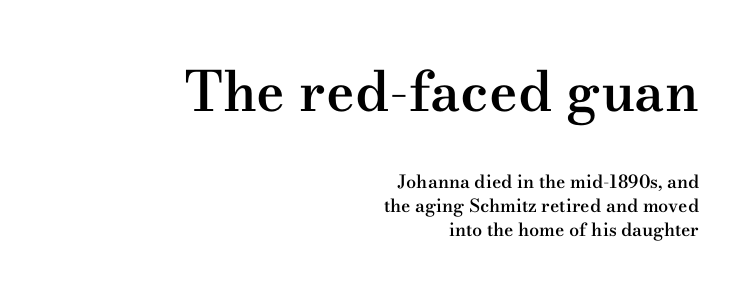
When letters stand straight like this, we call the style roman or upright. Character widths vary here, with narrow letters taking less room than wide ones. The rag falls on the left side of this text block. The earlier block is typeset at a bigger size than the later block.
